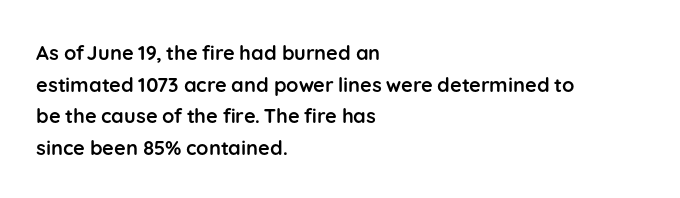
If you drew a line through each stem, it would be perfectly vertical. Nobody drew a line under any word here. A full-strength bold gives these letters their thick strokes. Honestly, the letter spacing is just normal — you wouldn't notice it. Left-aligned paragraph, ragged on the right.
